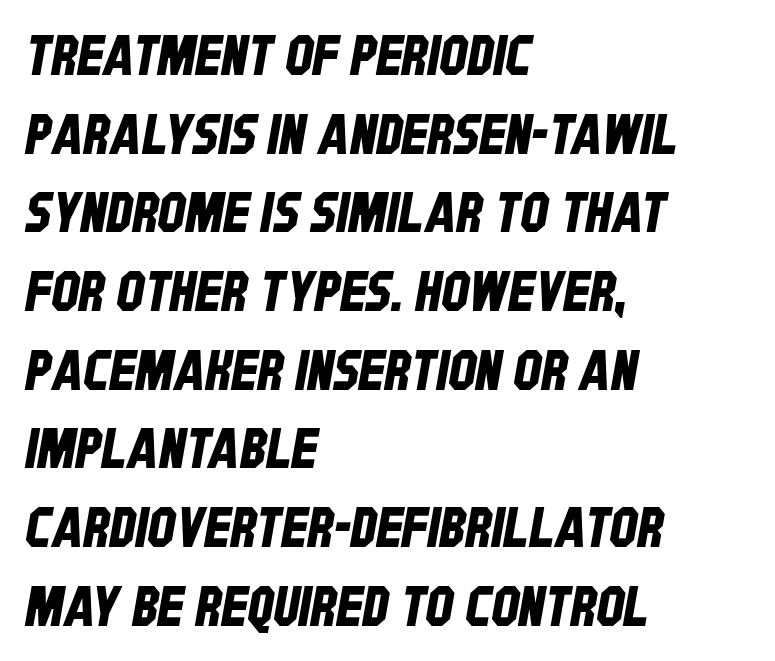
The image shows 55 px condensed sans-serif type; set left-aligned, normal line spacing (1.43x), normal letter spacing, not underlined; low stroke contrast and a large x-height.
